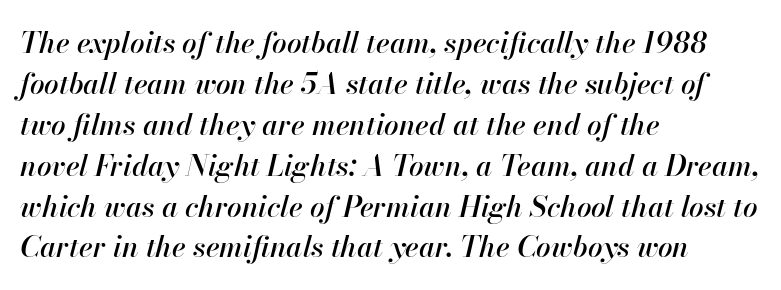
Q: Is the text italic (slanted)? A: Yes, it leans right by about 13 degrees.
Q: Is the text underlined? A: No.
Q: How is the paragraph aligned? A: Left-aligned.
Q: Is the spacing between letters normal or unusually wide? A: Normal.
Q: Is the spacing between lines tight, normal or loose? A: Normal.
Q: Width (condensed, normal, or wide)? A: Normal.
Q: Stroke contrast? A: High.
Q: x-height? A: Small.
Q: Monospaced? A: No.
